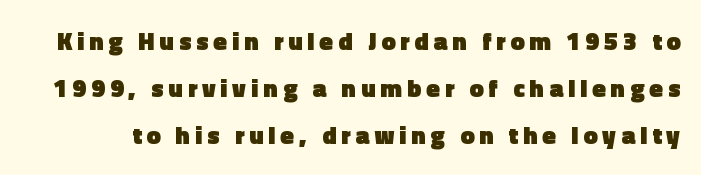
Does the weight exceed regular? Yes, all the way to bold. This sample uses an upright cut, with every glyph sitting square on the baseline. The line texture is sparse and dotted thanks to wide tracking. Honestly, there is no underline to notice here at all.
